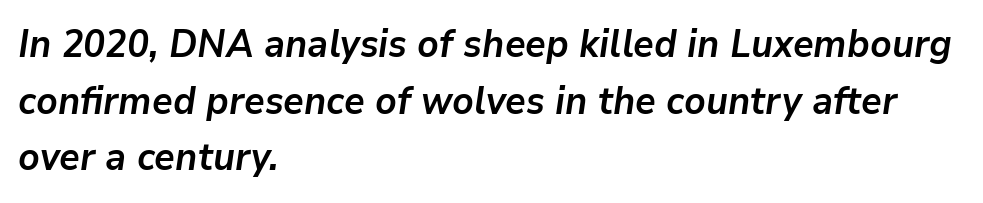
{"italic": "yes", "lean": "right", "slant_degrees": 9, "bold": "yes", "weight": "semibold", "width": "normal", "stroke_contrast": "low", "x_height": "medium", "monospaced": "no", "underline": "no", "align": "left", "line_spacing": "normal", "line_spacing_ratio": 1.49, "letter_spacing": "normal", "letter_spacing_em": 0.0, "glyph_px": 38}
